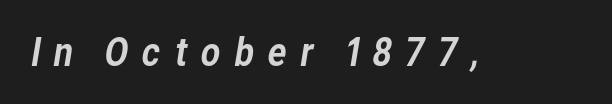
Q: Is the typeface a serif or a sans-serif typeface? A: Sans-serif.
Q: Is the text underlined? A: No.
Q: Is the spacing between letters normal or unusually wide? A: Unusually wide.
Q: Width (condensed, normal, or wide)? A: Normal.
Q: Stroke contrast? A: Low.
Q: x-height? A: Medium.
Q: Monospaced? A: No.
